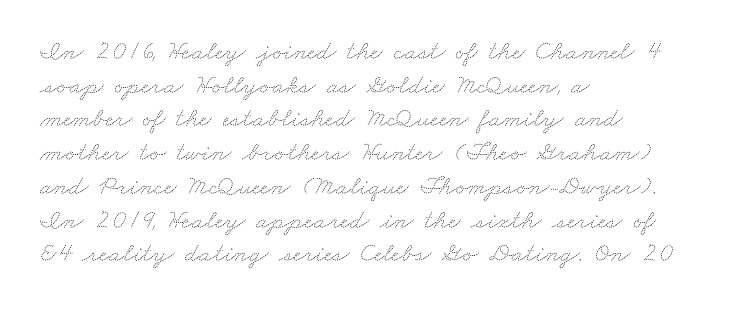
Q: Is the text bold? A: No.
Q: Is the text underlined? A: No.
Q: How is the paragraph aligned? A: Left-aligned.
Q: Is the spacing between letters normal or unusually wide? A: Normal.
Q: Is the spacing between lines tight, normal or loose? A: Normal.
